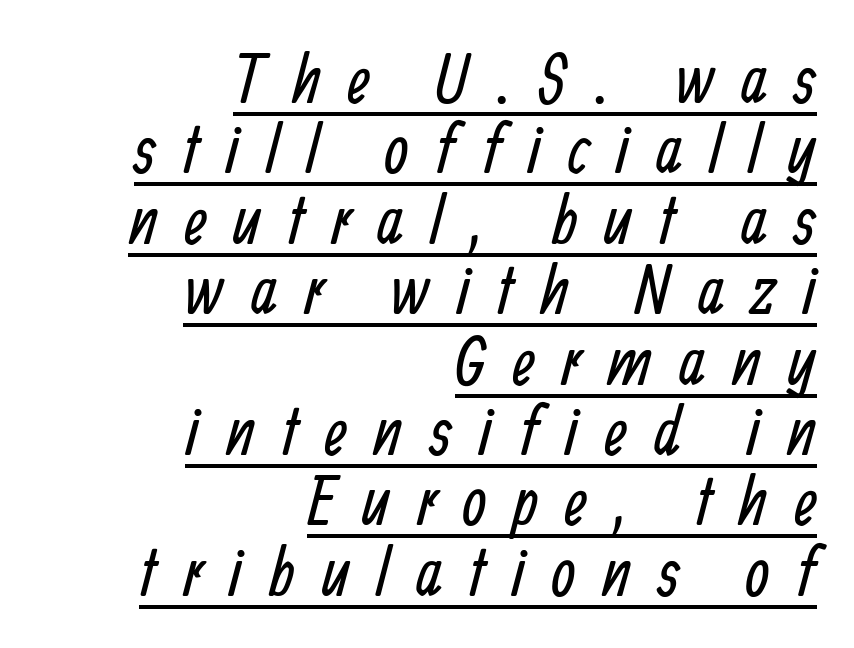
Layout note: lines flush right. The typesetting does not lean heavy: it is not bold. What stands out about the letter spacing? Its width — letters are far apart. The face used here is proportionally spaced, like ordinary book or web type.
